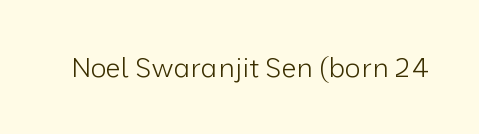
The image shows 27 px text type, upright; set normal letter spacing, not underlined.
